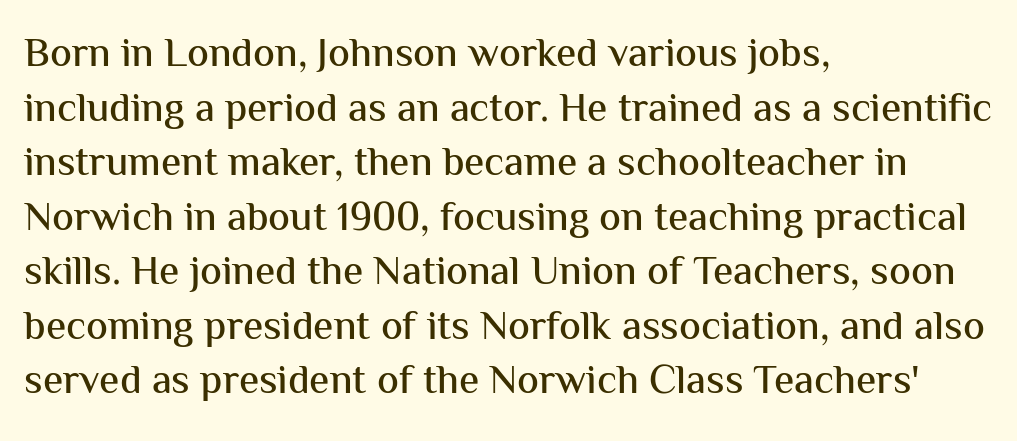
Typeset ragged right — the left edge is the straight one. This sample uses plain, unmodified letter spacing. Unlike a traditional serif, this face leaves its strokes unadorned. The vertical gap from one line to the next is medium. Is there any slant? The stems are plumb.
